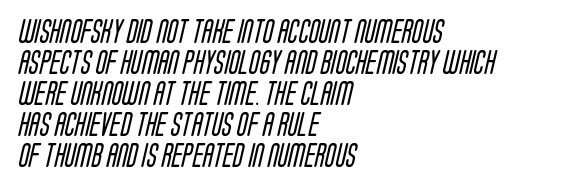
Descenders hang freely into open space. Weight: regular or lighter. One glance says typical: line gaps are just what's usual. You could call the tracking neutral — neither tight nor loose. If you drew a ruler down the left edge, every line would touch it.
